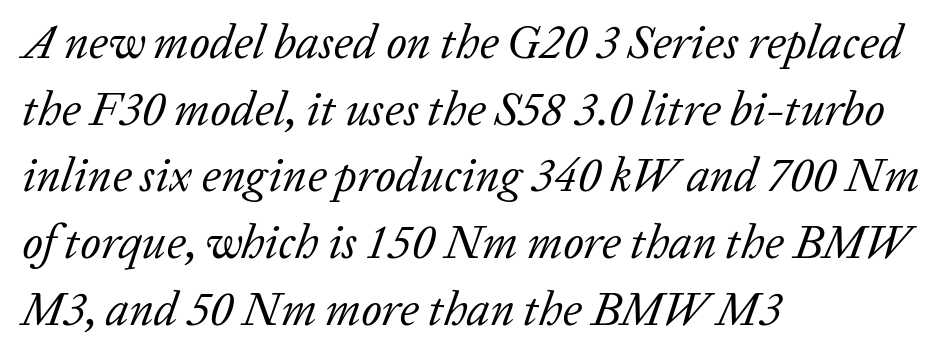
Would a proofreader flag this as italicized? Yes. Normally led — the rows are evenly, conventionally spaced. Bold? No — there's no thickening of the strokes. Typographically, this falls in the serif category. Characters follow at the spacing the type designer built in.
